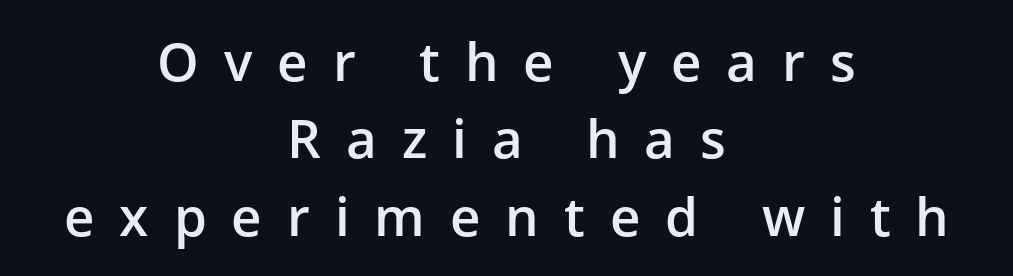
{"serif": "no", "italic": "no", "bold": "semi", "weight": "semibold", "width": "normal", "stroke_contrast": "low", "x_height": "medium", "monospaced": "no", "underline": "no", "align": "center", "line_spacing": "normal", "line_spacing_ratio": 1.46, "letter_spacing": "wide", "letter_spacing_em": 0.47, "glyph_px": 53}
